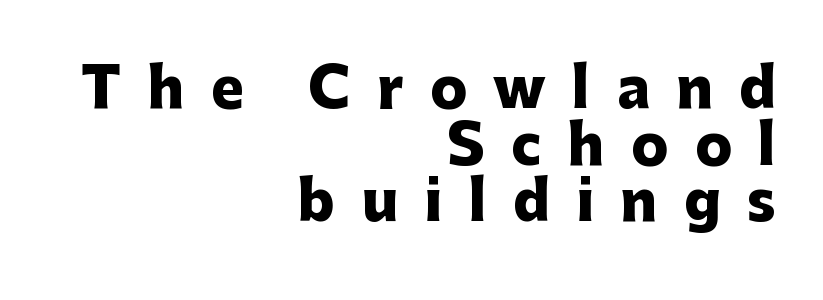
Tracking here is generous; glyphs stand well apart from one another. Nope, not italic — everything's standing straight. These lines are set flush right with a ragged left edge. The zone under the glyphs is completely vacant. Character widths vary here, with narrow letters taking less room than wide ones.
